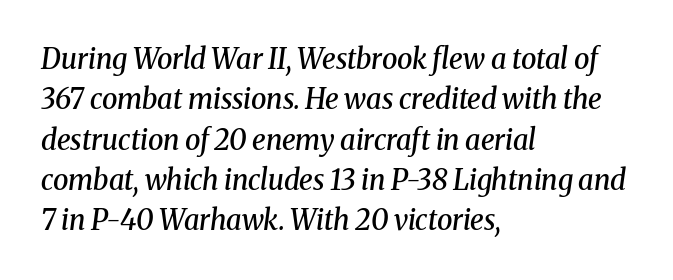
The image shows 28 px semibold serif type, italic (leaning right); set left-aligned, normal line spacing (1.44x), normal letter spacing, not underlined; medium stroke contrast and a medium x-height.
